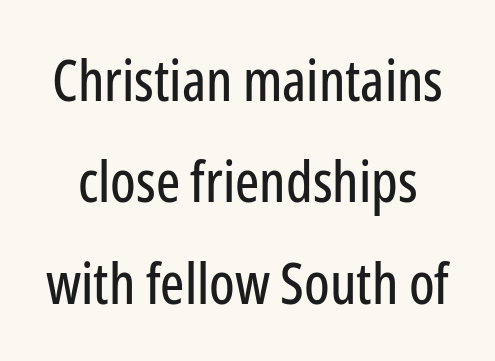
Q: Is the text italic (slanted)? A: No, it is upright.
Q: Is the typeface a serif or a sans-serif typeface? A: Sans-serif.
Q: Is the text underlined? A: No.
Q: Is the spacing between letters normal or unusually wide? A: Normal.
Q: Width (condensed, normal, or wide)? A: Condensed.
Q: Stroke contrast? A: Low.
Q: x-height? A: Medium.
Q: Monospaced? A: No.
